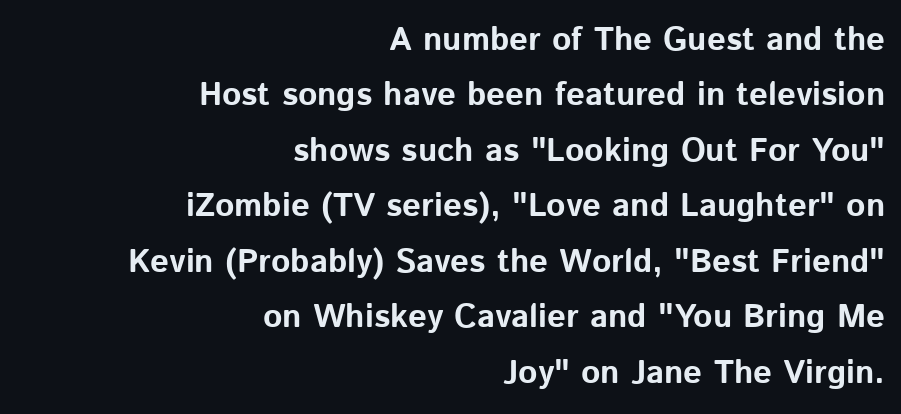
The image shows 33 px bold sans-serif type, upright; set right-aligned, normal line spacing (1.68x), normal letter spacing, not underlined; low stroke contrast and a medium x-height.
